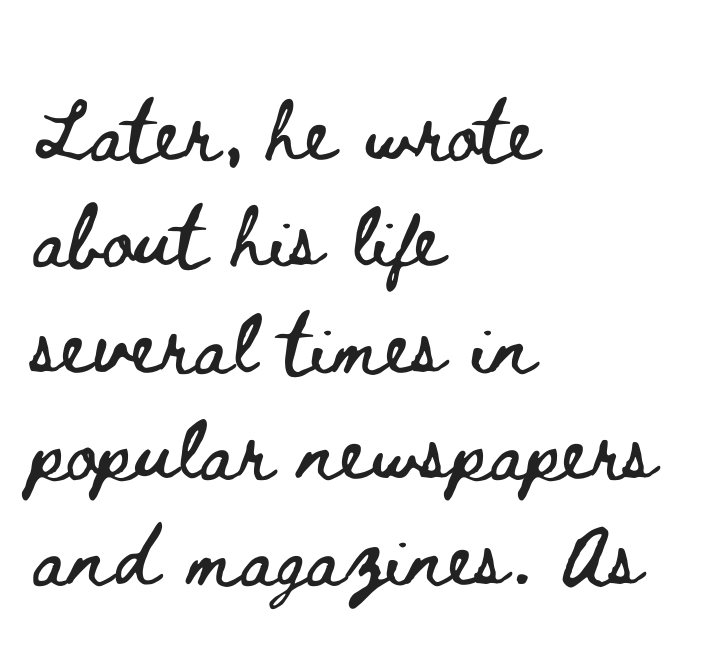
Q: Is the text italic (slanted)? A: Yes.
Q: Is the text underlined? A: No.
Q: How is the paragraph aligned? A: Left-aligned.
Q: Is the spacing between letters normal or unusually wide? A: Normal.
Q: Is the spacing between lines tight, normal or loose? A: Normal.
Q: Width (condensed, normal, or wide)? A: Wide.
Q: Stroke contrast? A: Low.
Q: x-height? A: Small.
Q: Monospaced? A: No.
